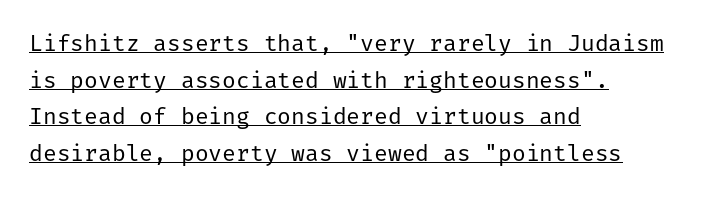
The image shows 23 px text type, upright; set left-aligned, normal line spacing (1.59x), normal letter spacing, underlined.
